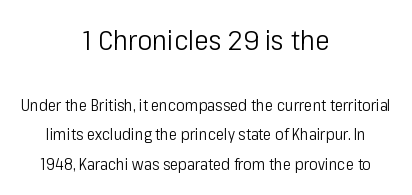
The image shows 28 px light, condensed sans-serif type, upright; set centered, line spacing 1.82x, normal letter spacing, not underlined; the first (top) block is 1.75x larger; low stroke contrast and a medium x-height.
